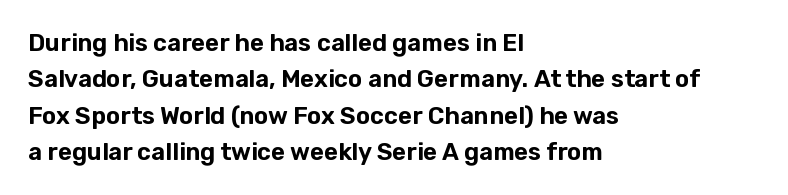
A normal amount of white space separates one row of letters from the next. Is there any slant? The stems are plumb. Nobody touched the tracking dial on this one. Quick note: underline off.
